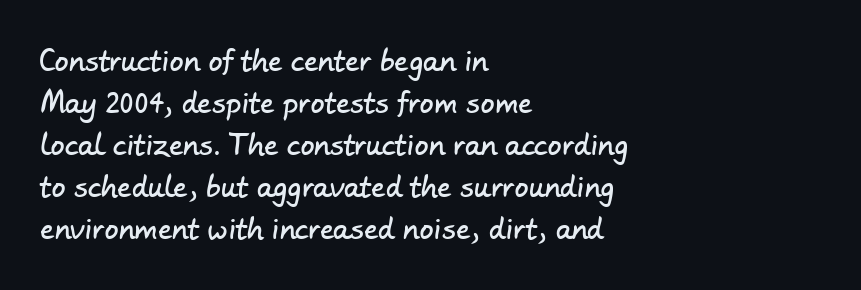
Q: Is the typeface a serif or a sans-serif typeface? A: Sans-serif.
Q: Is the text underlined? A: No.
Q: How is the paragraph aligned? A: Left-aligned.
Q: Is the spacing between letters normal or unusually wide? A: Normal.
Q: Is the spacing between lines tight, normal or loose? A: Normal.
Q: Width (condensed, normal, or wide)? A: Normal.
Q: Stroke contrast? A: Low.
Q: x-height? A: Small.
Q: Monospaced? A: No.
